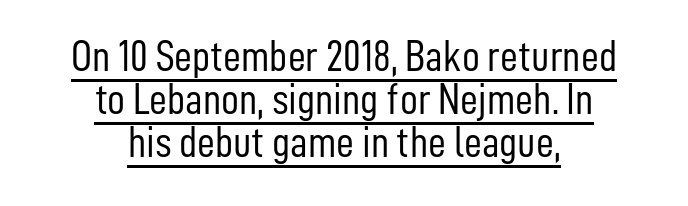
{"serif": "no", "italic": "no", "bold": "no", "weight": "light", "width": "condensed", "stroke_contrast": "low", "x_height": "medium", "monospaced": "no", "underline": "yes", "align": "center", "line_spacing": "tight", "line_spacing_ratio": 0.98, "letter_spacing": "normal", "letter_spacing_em": 0.0, "glyph_px": 44}
